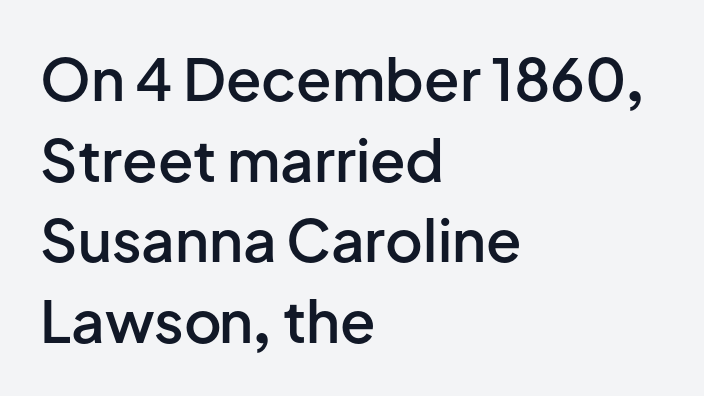
{"serif": "no", "italic": "no", "bold": "semi", "weight": "semibold", "width": "normal", "stroke_contrast": "low", "x_height": "medium", "monospaced": "no", "underline": "no", "align": "left", "line_spacing": "normal", "line_spacing_ratio": 1.39, "letter_spacing": "normal", "letter_spacing_em": 0.0, "glyph_px": 58}
